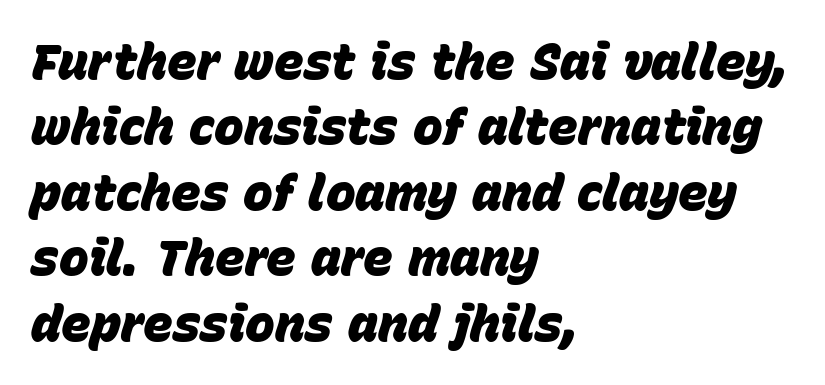
The image shows 50 px heavy type, italic (leaning right); set left-aligned, normal line spacing (1.31x), normal letter spacing, not underlined; low stroke contrast and a large x-height.
